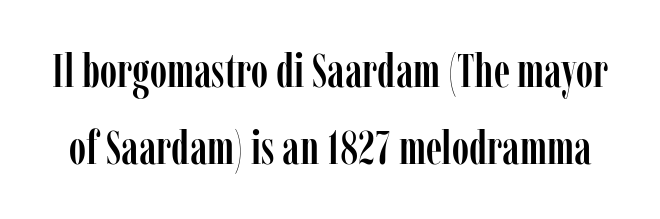
Check where the strokes stop: tiny serifs finish them off. This sample keeps an unexceptional amount of space between lines. Unlike italic type, these characters show no tilt at all. Each word holds together tightly as a unit, with standard inter-letter gaps. The glyphs are unaccompanied by any horizontal stroke below them.
